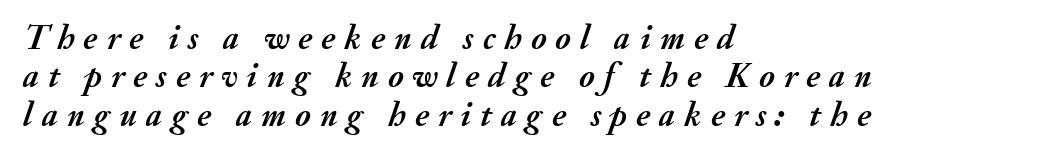
Note the varied advance widths — an 'i' is clearly narrower than an 'm'. The typography opts for an oblique posture over an upright one. The passage shown stacks its lines with hardly any gap. Where is the straight margin? On the left. Quick note: underline off.
